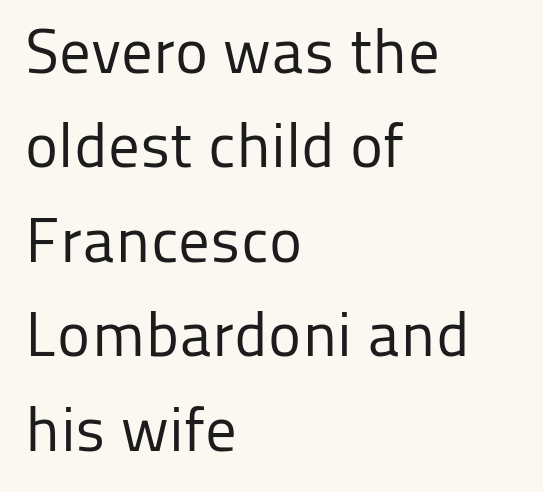
The image shows 63 px regular-weight sans-serif type, upright; set left-aligned, normal line spacing (1.5x), normal letter spacing, not underlined; low stroke contrast and a medium x-height.
